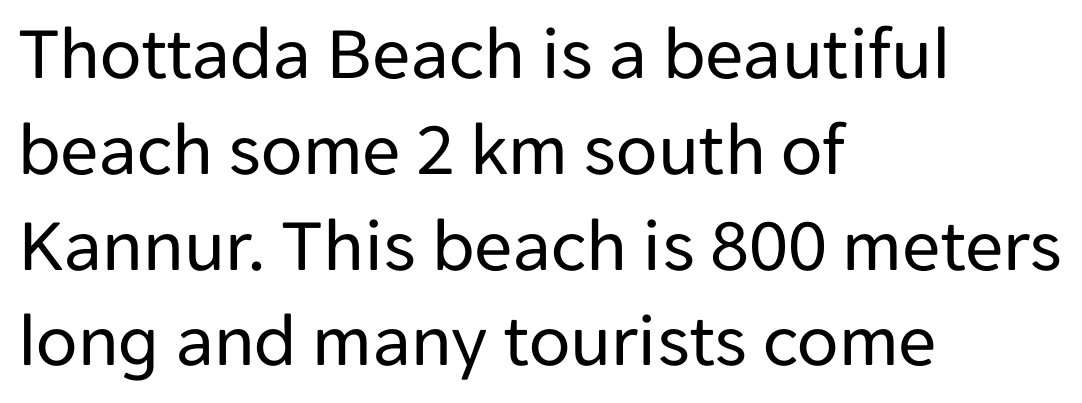
Quick note: underline off. Summary of weight: not heavy and not bold. Unlike a traditional serif, this face leaves its strokes unadorned. In terms of posture, this sample is upright. Tracking value appears to be zero — textbook default spacing.
